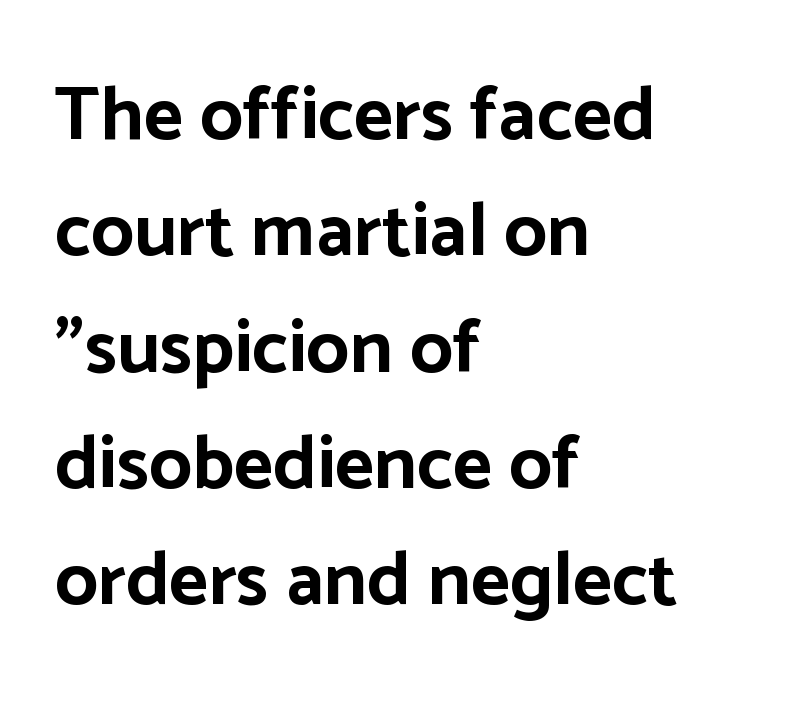
Heavy, bold letterforms. The type family on display is of the sans-serif kind. Quick note: interline space is typical. Visually the block forms a straight wall on the left and a jagged coastline on the right. Short note: letters normally spaced.
